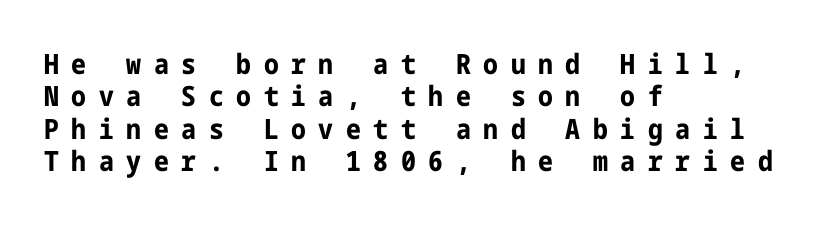
The image shows 28 px bold, condensed sans-serif type, upright; set left-aligned, line spacing 1.16x, unusually wide letter spacing (+0.45 em), not underlined; low stroke contrast and a medium x-height.
